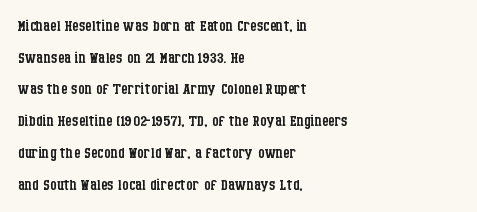
The image shows 21 px text type, upright; set left-aligned, normal line spacing (1.51x), normal letter spacing, not underlined.
